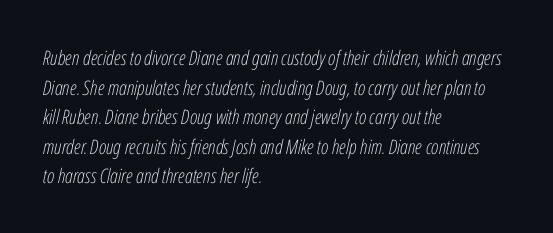
Reading down the block, your eye returns to a fixed left position each line. This sample uses an oblique cut, with every glyph tilted off the vertical. Weight: in the light-to-regular range. This rendering features lettering with no underline.
